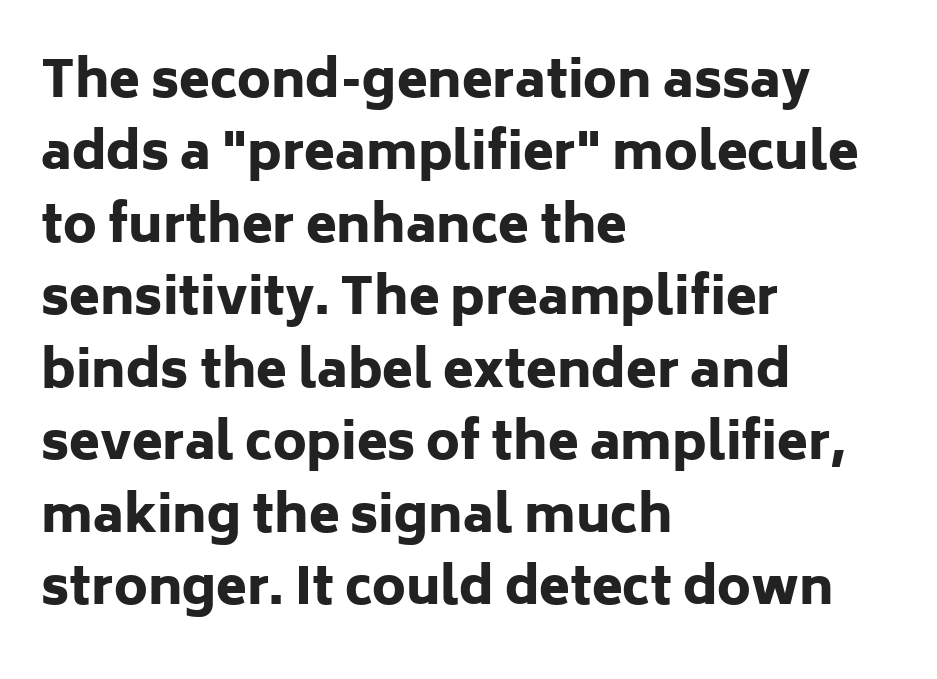
The vertical gap from one line to the next is medium. Plain, unruled lines of type. Compared with a centered layout, this one pins lines to the left instead. The type sits square on the baseline with zero lean. This sample has the flowing, uneven cadence of proportional lettering. The font family rendered here belongs to the sans-serif group.
